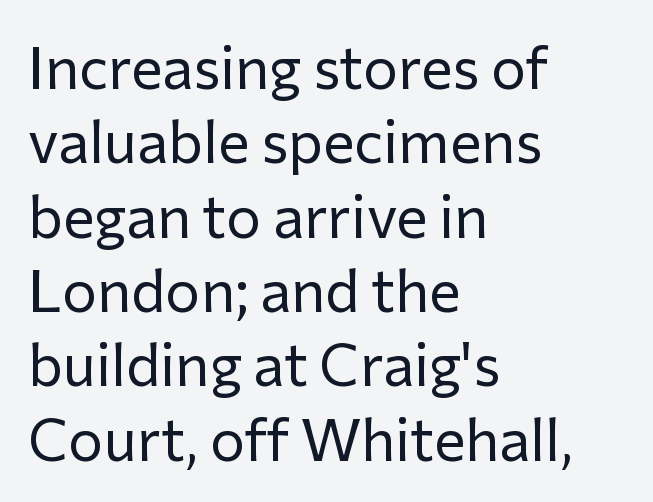
The image shows 59 px regular-weight sans-serif type, upright; set left-aligned, normal line spacing (1.26x), normal letter spacing, not underlined; low stroke contrast and a medium x-height.
